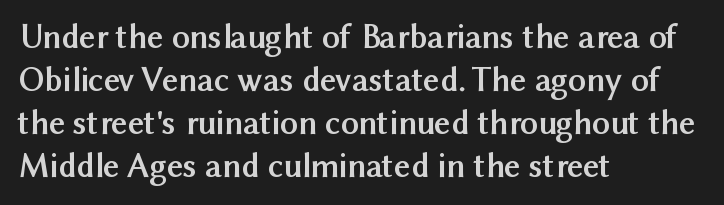
The image shows 35 px semibold sans-serif type, upright; set left-aligned, line spacing 1.23x, normal letter spacing, not underlined; medium stroke contrast and a medium x-height.
